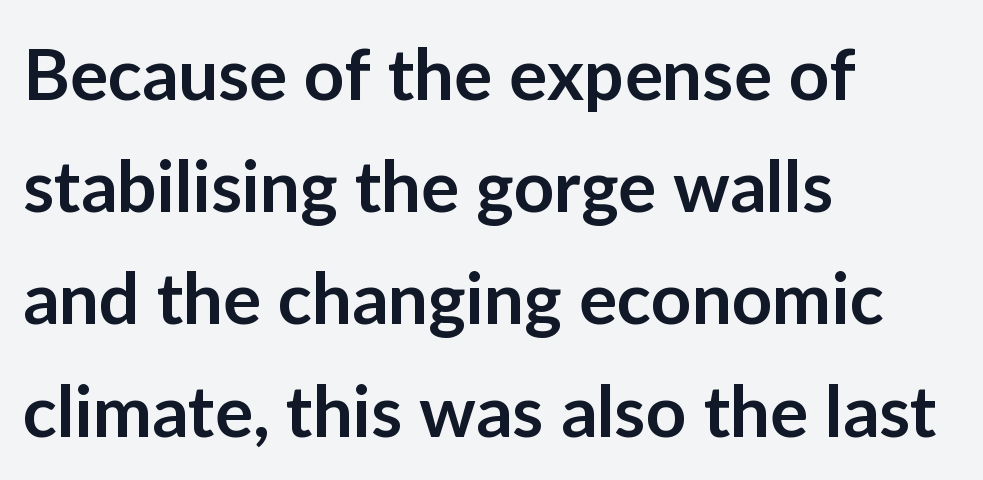
The image shows 71 px semibold sans-serif type, upright; set left-aligned, normal line spacing (1.58x), normal letter spacing, not underlined; low stroke contrast and a medium x-height.
